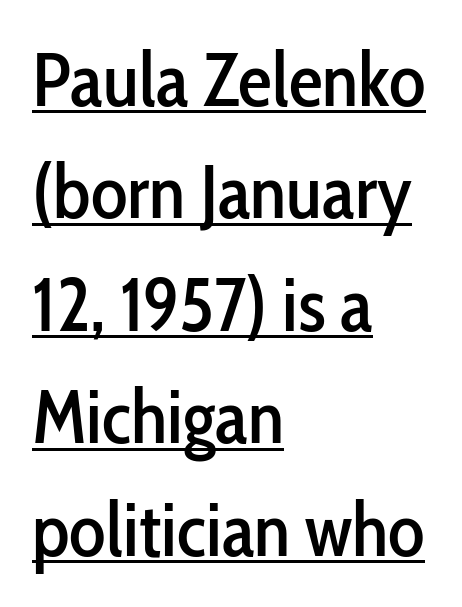
{"serif": "no", "italic": "no", "width": "condensed", "stroke_contrast": "low", "x_height": "medium", "monospaced": "no", "underline": "yes", "align": "left", "line_spacing": "normal", "line_spacing_ratio": 1.48, "letter_spacing": "normal", "letter_spacing_em": 0.0, "glyph_px": 76}
